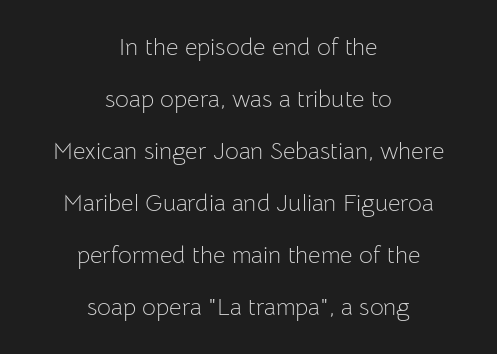
The image shows 24 px text type, upright; set centered, loose line spacing (2.17x), normal letter spacing, not underlined.
